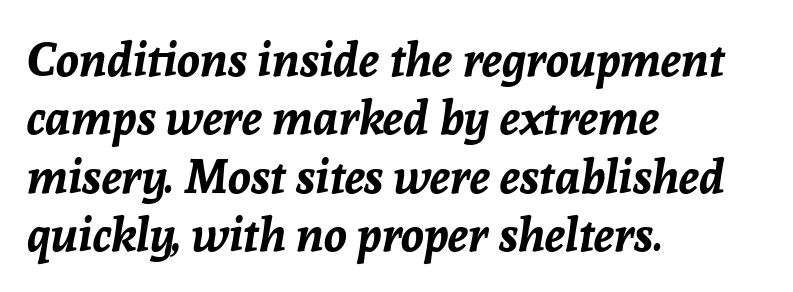
Q: Is the text bold? A: Yes.
Q: Is the text italic (slanted)? A: Yes, it leans right by about 8 degrees.
Q: Is the text underlined? A: No.
Q: How is the paragraph aligned? A: Left-aligned.
Q: Is the spacing between letters normal or unusually wide? A: Normal.
Q: Width (condensed, normal, or wide)? A: Normal.
Q: Stroke contrast? A: Low.
Q: x-height? A: Medium.
Q: Monospaced? A: No.
